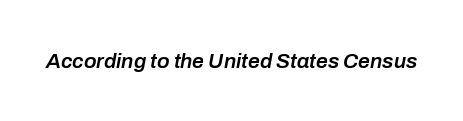
{"italic": "yes", "lean": "right", "slant_degrees": 10, "bold": "semi", "underline": "no", "letter_spacing": "normal", "letter_spacing_em": 0.0, "glyph_px": 21}
